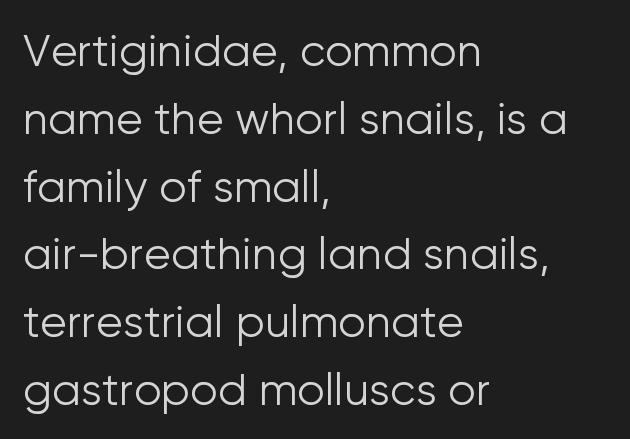
{"serif": "no", "italic": "no", "bold": "no", "weight": "light", "width": "normal", "stroke_contrast": "low", "x_height": "medium", "monospaced": "no", "underline": "no", "align": "left", "line_spacing": "normal", "line_spacing_ratio": 1.54, "letter_spacing": "normal", "letter_spacing_em": 0.0, "glyph_px": 44}
